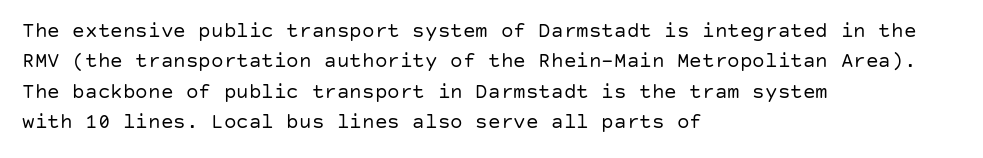
{"italic": "no", "bold": "no", "underline": "no", "align": "left", "line_spacing": "normal", "line_spacing_ratio": 1.45, "letter_spacing": "normal", "letter_spacing_em": 0.0, "glyph_px": 21}
